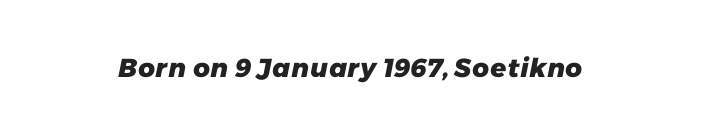
Q: Is the text bold? A: Yes.
Q: Is the text underlined? A: No.
Q: Is the spacing between letters normal or unusually wide? A: Normal.
